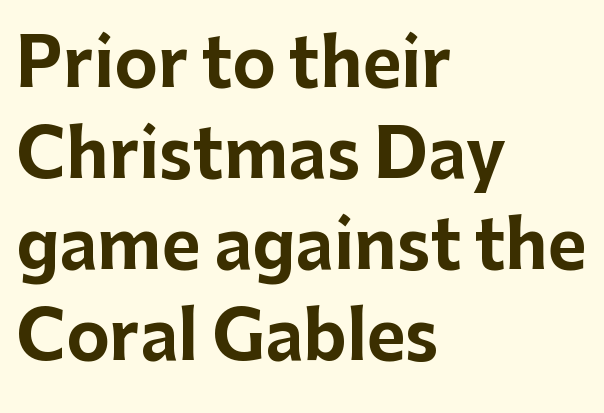
Clear beneath every line of the passage. Does the type have serifs? No, each stem ends abruptly. Does the leading feel generous? No, just average. The face used here is proportionally spaced, like ordinary book or web type. Ascenders rise straight up at ninety degrees. The setting favours the left margin, as ordinary paragraphs usually do.
